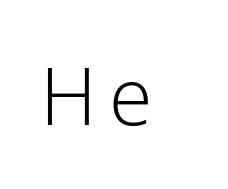
Q: Is the text bold? A: No.
Q: Is the text italic (slanted)? A: No, it is upright.
Q: Is the typeface a serif or a sans-serif typeface? A: Sans-serif.
Q: Is the text underlined? A: No.
Q: Width (condensed, normal, or wide)? A: Normal.
Q: Stroke contrast? A: Low.
Q: x-height? A: Medium.
Q: Monospaced? A: No.
